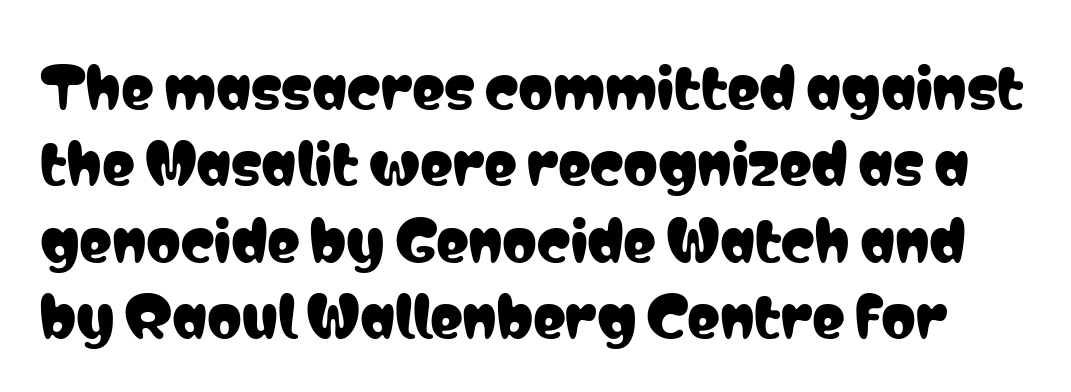
Q: Is the text italic (slanted)? A: No, it is upright.
Q: Is the typeface a serif or a sans-serif typeface? A: Sans-serif.
Q: Is the text underlined? A: No.
Q: Is the spacing between letters normal or unusually wide? A: Normal.
Q: Is the spacing between lines tight, normal or loose? A: Normal.
Q: Width (condensed, normal, or wide)? A: Condensed.
Q: Stroke contrast? A: Low.
Q: x-height? A: Medium.
Q: Monospaced? A: No.
